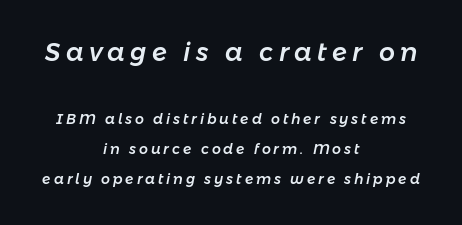
{"italic": "yes", "lean": "right", "slant_degrees": 11, "underline": "no", "align": "center", "line_spacing": "loose", "line_spacing_ratio": 2.16, "letter_spacing": "wide", "letter_spacing_em": 0.21, "larger_block": "first", "size_ratio": 1.79, "glyph_px": 25}
